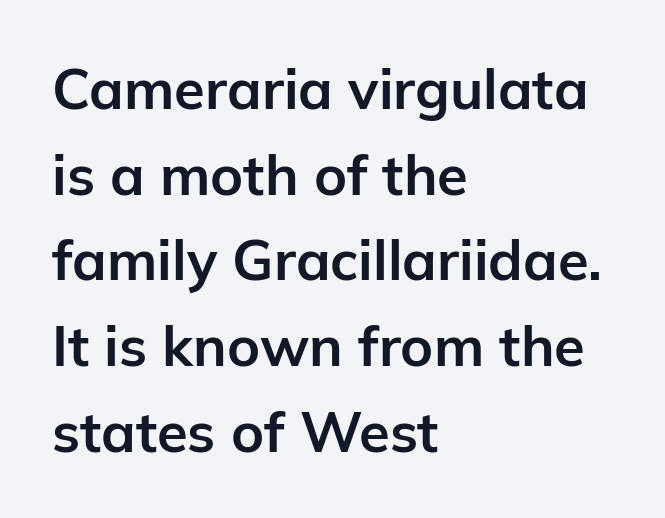
The letters stand straight up with perfectly vertical stems. The letters advance in unequal steps, a hallmark of proportional type. Type style note: lacks serifs. Between one letter and the next there's only the usual sliver of space.
